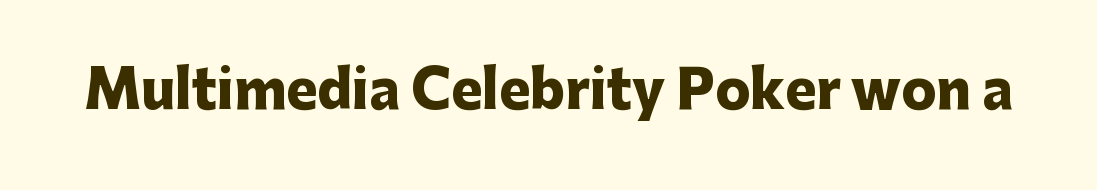
Plain, unruled lines of type. Proportional: the letters do not fall into vertical columns. Note: no serifs on the glyphs. How are the letters spaced? Ordinarily, with no added tracking. In terms of posture, this sample is upright. Thick stems and heavy bowls — unmistakably bold.
